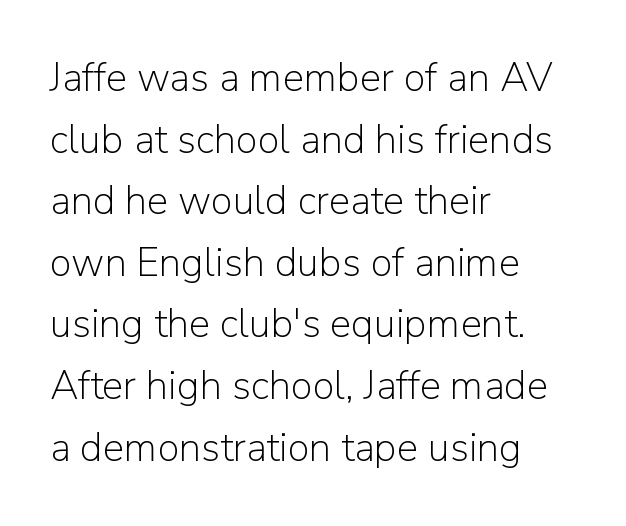
Q: Is the text bold? A: No.
Q: Is the text italic (slanted)? A: No, it is upright.
Q: Is the typeface a serif or a sans-serif typeface? A: Sans-serif.
Q: Is the text underlined? A: No.
Q: How is the paragraph aligned? A: Left-aligned.
Q: Is the spacing between letters normal or unusually wide? A: Normal.
Q: Is the spacing between lines tight, normal or loose? A: Normal.
Q: Width (condensed, normal, or wide)? A: Normal.
Q: Stroke contrast? A: Low.
Q: x-height? A: Medium.
Q: Monospaced? A: No.
